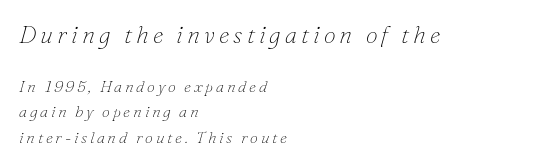
Q: Is the text bold? A: No.
Q: Is the text italic (slanted)? A: Yes, it leans right by about 16 degrees.
Q: Is the text underlined? A: No.
Q: How is the paragraph aligned? A: Left-aligned.
Q: Is the spacing between lines tight, normal or loose? A: Normal.
Q: Which block of text is set in a larger size, the first (top) or the second (bottom)? A: The first (top) one.
